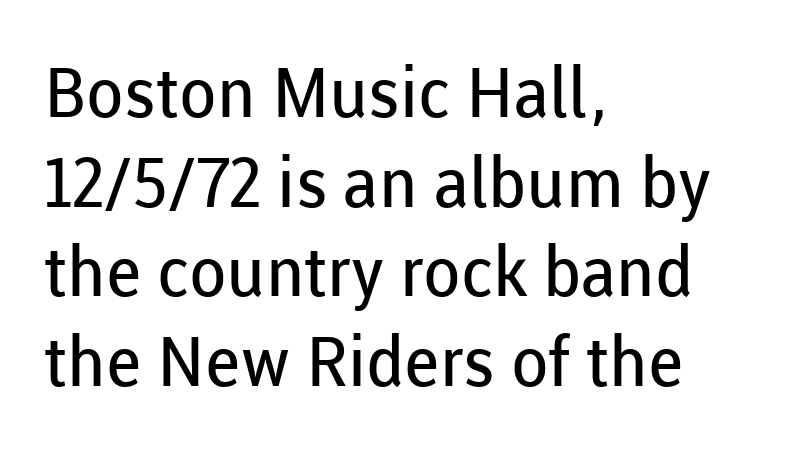
The weight tops out at a normal text grade. Spacing between characters is what you'd get straight out of the box. Each letter's strokes conclude bluntly, with no projecting serifs. The rendering uses a moderate line-height, typical for paragraphs. The lines in this sample share a left origin and differ only in where they stop. Looks like regular typesetting: each glyph gets only the width it needs.
